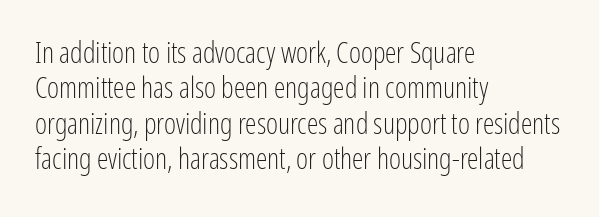
Q: Is the text bold? A: No.
Q: Is the text italic (slanted)? A: No, it is upright.
Q: Is the typeface a serif or a sans-serif typeface? A: Sans-serif.
Q: Is the text underlined? A: No.
Q: How is the paragraph aligned? A: Left-aligned.
Q: Is the spacing between letters normal or unusually wide? A: Normal.
Q: Width (condensed, normal, or wide)? A: Condensed.
Q: Stroke contrast? A: Low.
Q: x-height? A: Medium.
Q: Monospaced? A: No.
